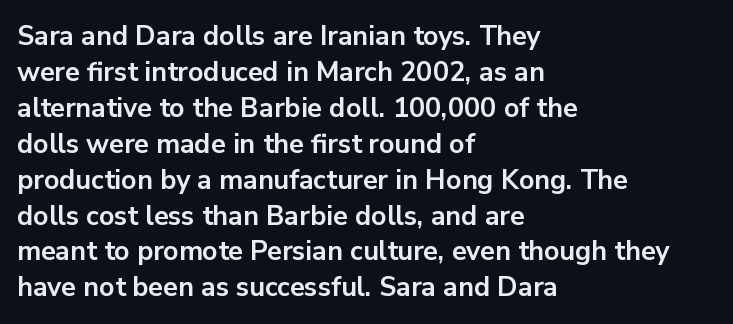
The image shows 27 px bold type, upright; set left-aligned, normal line spacing (1.33x), normal letter spacing, not underlined.
